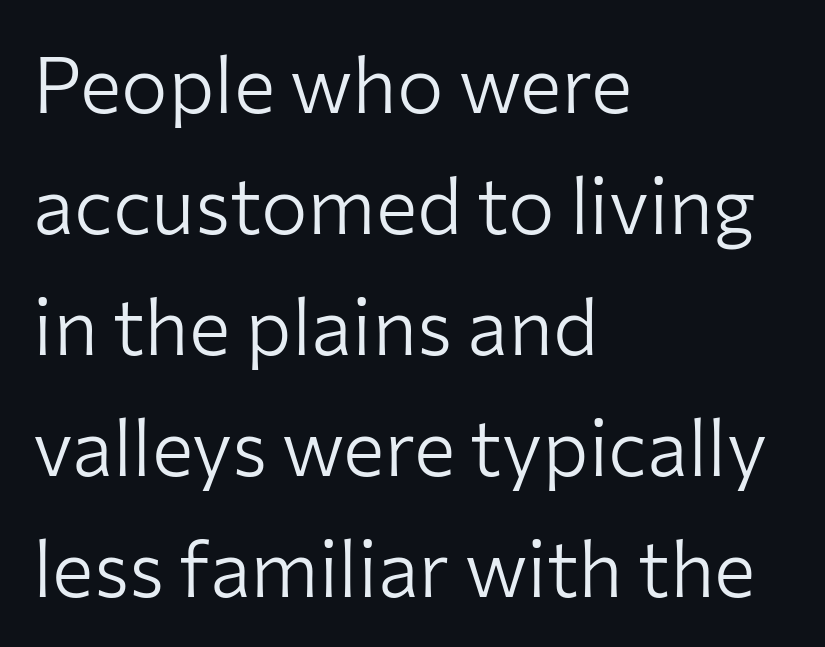
Q: Is the text bold? A: No.
Q: Is the text italic (slanted)? A: No, it is upright.
Q: Is the typeface a serif or a sans-serif typeface? A: Sans-serif.
Q: Is the text underlined? A: No.
Q: How is the paragraph aligned? A: Left-aligned.
Q: Is the spacing between letters normal or unusually wide? A: Normal.
Q: Is the spacing between lines tight, normal or loose? A: Normal.
Q: Width (condensed, normal, or wide)? A: Normal.
Q: Stroke contrast? A: Low.
Q: x-height? A: Medium.
Q: Monospaced? A: No.
